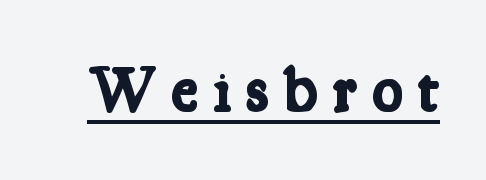
The face used here is seriffed, in the tradition of book romans. The rendered words wear a rule along their underside. Tracking here is generous; glyphs stand well apart from one another. These lines are rendered in a variable-pitch font.
